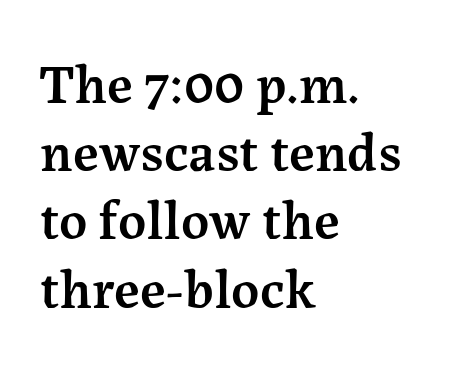
{"serif": "yes", "italic": "no", "bold": "semi", "weight": "semibold", "width": "normal", "stroke_contrast": "medium", "x_height": "medium", "monospaced": "no", "underline": "no", "align": "left", "line_spacing_ratio": 1.24, "letter_spacing": "normal", "letter_spacing_em": 0.0, "glyph_px": 55}
